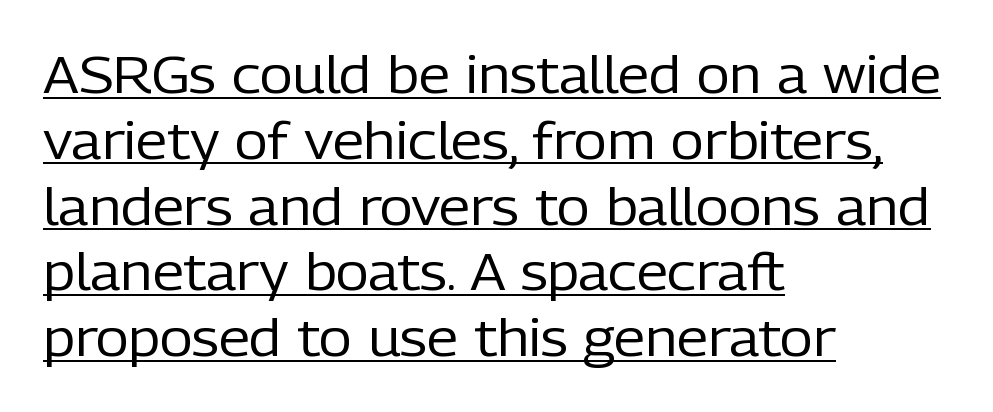
Q: Is the text bold? A: No.
Q: Is the text italic (slanted)? A: No, it is upright.
Q: Is the typeface a serif or a sans-serif typeface? A: Sans-serif.
Q: Is the text underlined? A: Yes.
Q: How is the paragraph aligned? A: Left-aligned.
Q: Is the spacing between letters normal or unusually wide? A: Normal.
Q: Is the spacing between lines tight, normal or loose? A: Normal.
Q: Width (condensed, normal, or wide)? A: Normal.
Q: Stroke contrast? A: Low.
Q: x-height? A: Medium.
Q: Monospaced? A: No.
